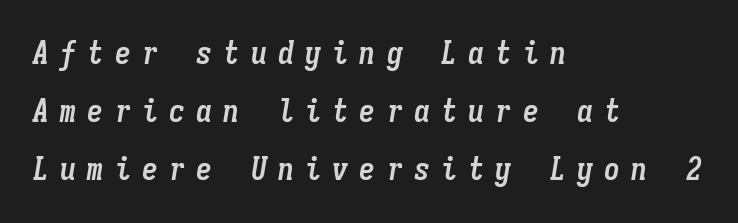
The image shows 32 px semibold, condensed type, italic (leaning right), monospaced; set left-aligned, line spacing 1.81x, unusually wide letter spacing (+0.35 em), not underlined; low stroke contrast and a medium x-height.
